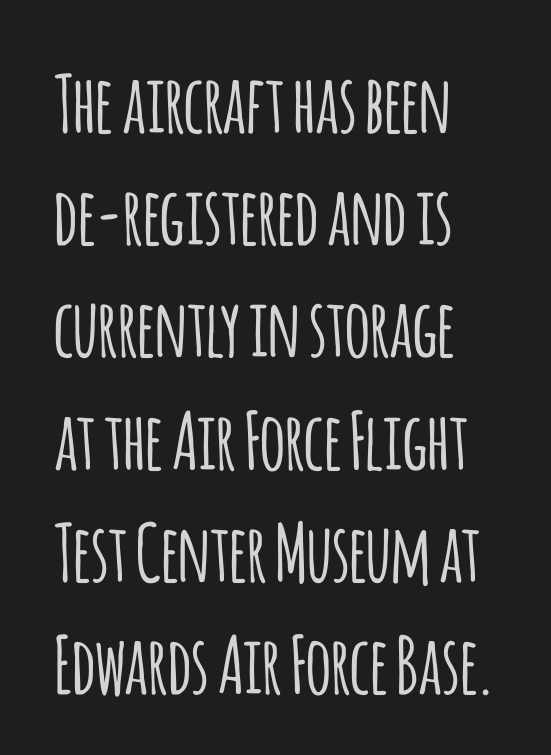
Is the block centered? No — it sits flush against the left margin. The type is set solid horizontally, with unmodified tracking. The rows are spaced the way most documents space them. Tall strokes in this sample are plumb rather than angled. Nobody drew a line under any word here.
